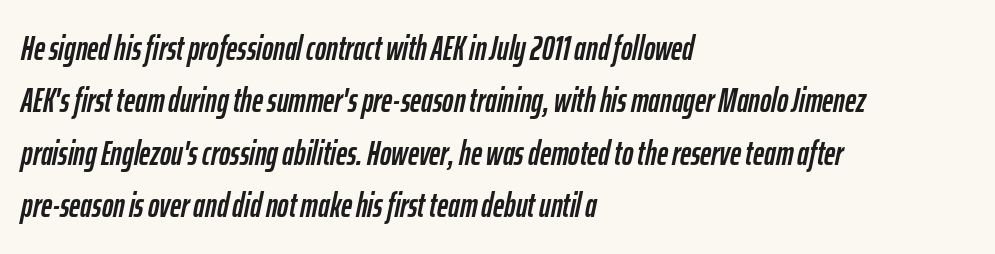
Q: Is the text italic (slanted)? A: Yes, it leans right by about 12 degrees.
Q: Is the text underlined? A: No.
Q: How is the paragraph aligned? A: Left-aligned.
Q: Is the spacing between letters normal or unusually wide? A: Normal.
Q: Is the spacing between lines tight, normal or loose? A: Normal.
Q: Width (condensed, normal, or wide)? A: Condensed.
Q: Stroke contrast? A: Low.
Q: x-height? A: Medium.
Q: Monospaced? A: No.
